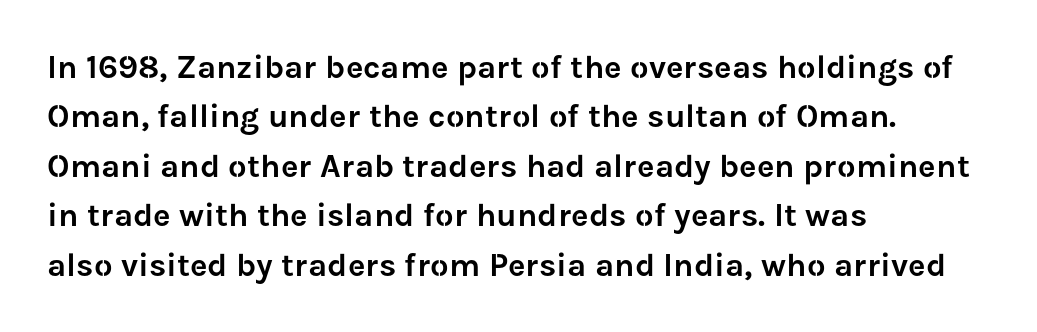
The designer left line spacing at the default. Casual observation: everything's shoved over to the left. These lines were composed using upright roman letters. Varying glyph widths throughout — classic text-font behaviour. This rendering features lettering with no underline. Each letter's strokes conclude bluntly, with no projecting serifs.
